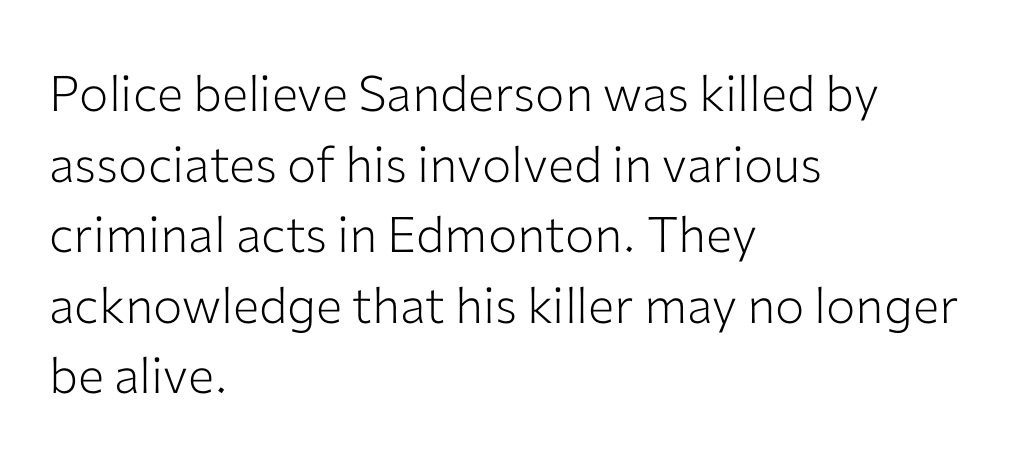
The ragged edge is on the right, which tells us the setting is flush left. On a weight scale, this lands at 450 or below. Nope, not italic — everything's standing straight. Think of a printed novel: that variable character pitch is what you see here. No extra tracking has been applied to these lines.
